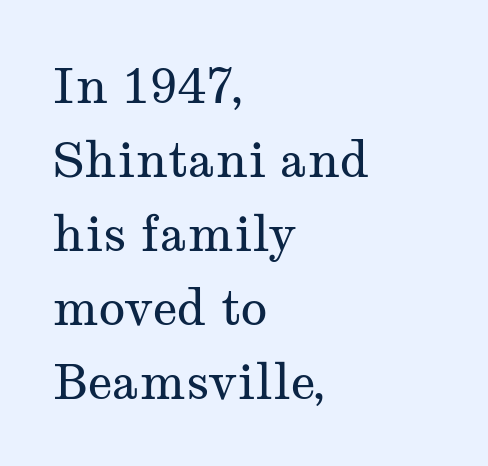
Q: Is the text bold? A: No.
Q: Is the text italic (slanted)? A: No, it is upright.
Q: Is the typeface a serif or a sans-serif typeface? A: Serif.
Q: Is the text underlined? A: No.
Q: How is the paragraph aligned? A: Left-aligned.
Q: Is the spacing between letters normal or unusually wide? A: Normal.
Q: Is the spacing between lines tight, normal or loose? A: Normal.
Q: Width (condensed, normal, or wide)? A: Wide.
Q: Stroke contrast? A: Medium.
Q: x-height? A: Medium.
Q: Monospaced? A: No.
